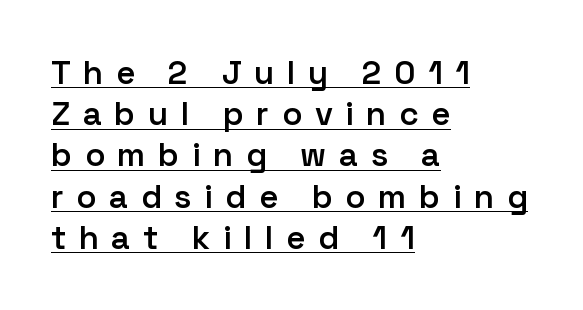
{"serif": "no", "italic": "no", "bold": "semi", "weight": "semibold", "width": "normal", "stroke_contrast": "low", "x_height": "medium", "monospaced": "no", "underline": "yes", "align": "left", "line_spacing": "normal", "line_spacing_ratio": 1.25, "letter_spacing": "wide", "letter_spacing_em": 0.38, "glyph_px": 33}
